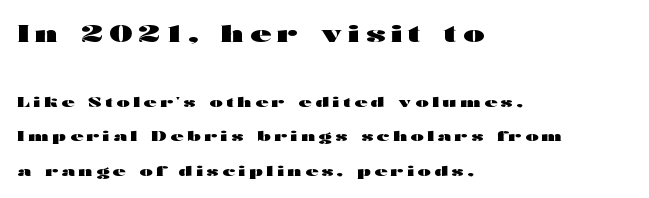
The image shows 23 px bold type, upright; set left-aligned, loose line spacing (2.46x), unusually wide letter spacing (+0.26 em), not underlined; the first (top) block is 1.64x larger.
